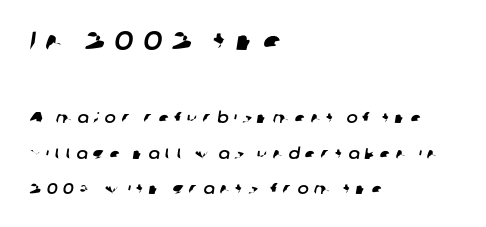
Short and long lines alike share a common starting point at left. Any mark beneath the type? The region is blank. Leading: increased. The passage shown has open, widely tracked lettering throughout.
